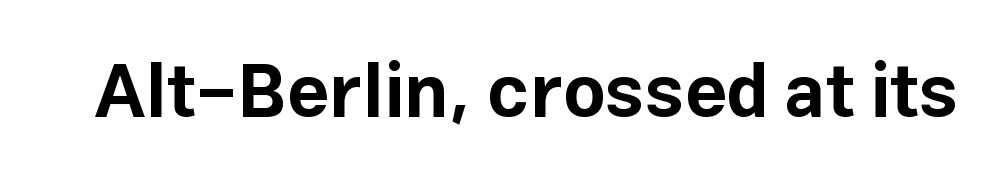
Q: Is the text bold? A: Yes.
Q: Is the text italic (slanted)? A: No, it is upright.
Q: Is the typeface a serif or a sans-serif typeface? A: Sans-serif.
Q: Is the text underlined? A: No.
Q: Is the spacing between letters normal or unusually wide? A: Normal.
Q: Width (condensed, normal, or wide)? A: Normal.
Q: Stroke contrast? A: Low.
Q: x-height? A: Medium.
Q: Monospaced? A: No.
